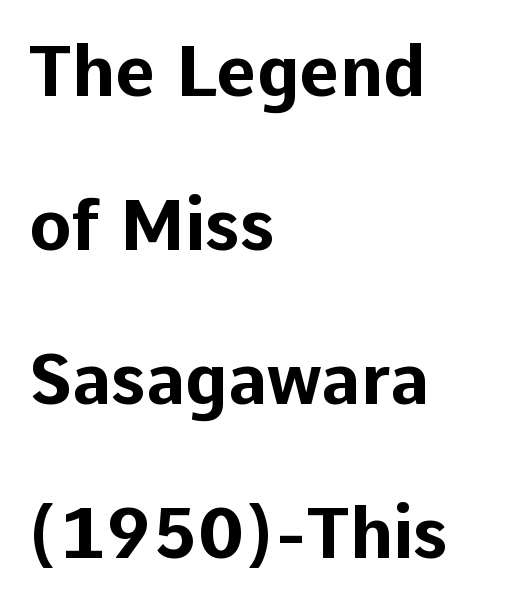
The image shows 70 px bold sans-serif type, upright; set left-aligned, loose line spacing (2.2x), normal letter spacing, not underlined; low stroke contrast and a medium x-height.
